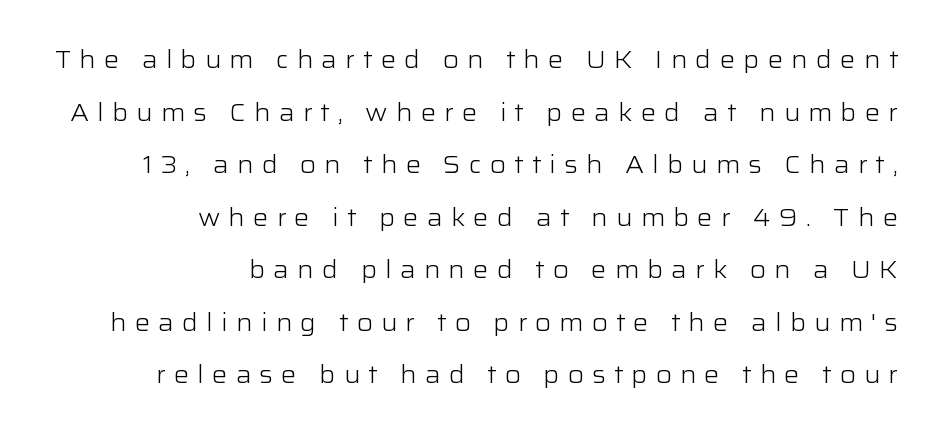
The passage is arranged like a letterhead date or caption credit — flush right. The type is letterspaced generously, with wide tracking. Does the leading feel generous? Absolutely, it's lavish. Italic? Not at all — the glyphs are vertical.
